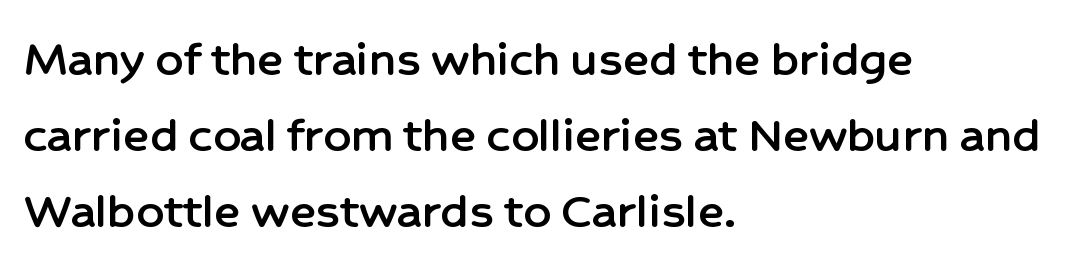
The image shows 54 px sans-serif type, upright; set left-aligned, normal line spacing (1.41x), normal letter spacing, not underlined; low stroke contrast and a medium x-height.
